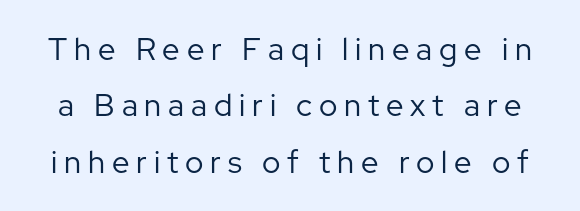
{"serif": "no", "italic": "no", "bold": "no", "weight": "regular", "width": "normal", "stroke_contrast": "low", "x_height": "medium", "monospaced": "no", "underline": "no", "line_spacing_ratio": 1.82, "letter_spacing": "wide", "letter_spacing_em": 0.22, "glyph_px": 31}
